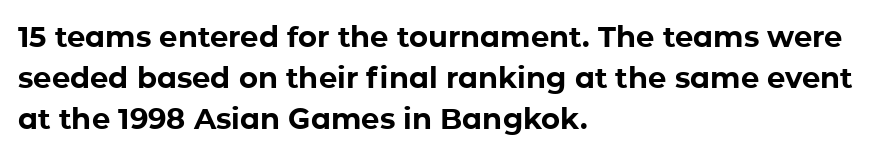
The image shows 29 px bold sans-serif type, upright; set left-aligned, normal line spacing (1.41x), normal letter spacing, not underlined; low stroke contrast and a medium x-height.
